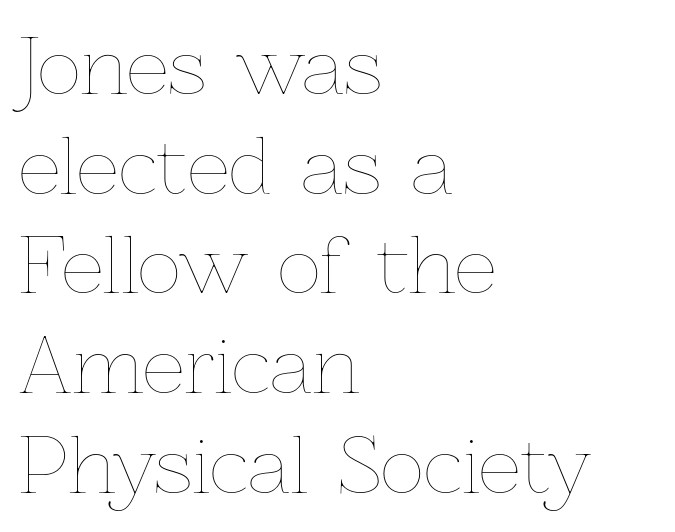
The image shows 75 px thin type, upright; set left-aligned, normal line spacing (1.33x), normal letter spacing, not underlined; low stroke contrast and a medium x-height.
